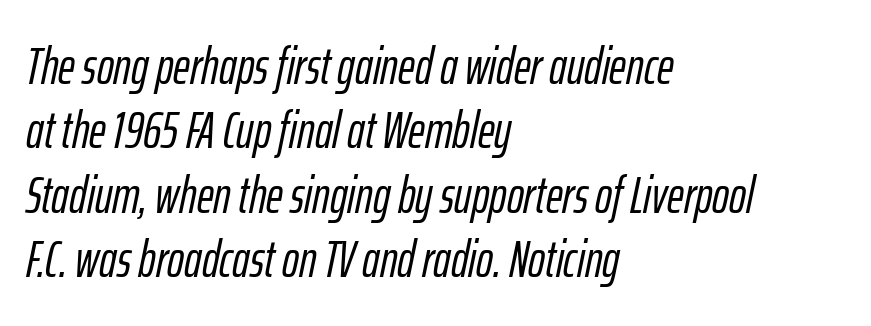
The paragraph shown leans on its left margin. Varying glyph widths throughout — classic text-font behaviour. Horizontal bands of white between lines are of average thickness. Letter spacing: default.
